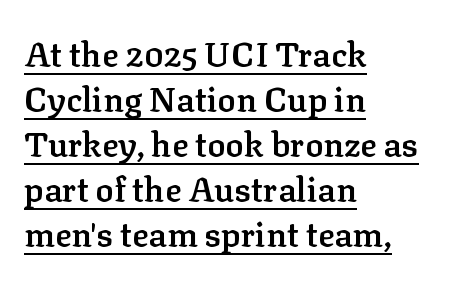
{"serif": "yes", "italic": "no", "bold": "semi", "weight": "semibold", "width": "normal", "stroke_contrast": "low", "x_height": "medium", "monospaced": "no", "underline": "yes", "align": "left", "line_spacing": "normal", "line_spacing_ratio": 1.32, "letter_spacing": "normal", "letter_spacing_em": 0.0, "glyph_px": 34}
